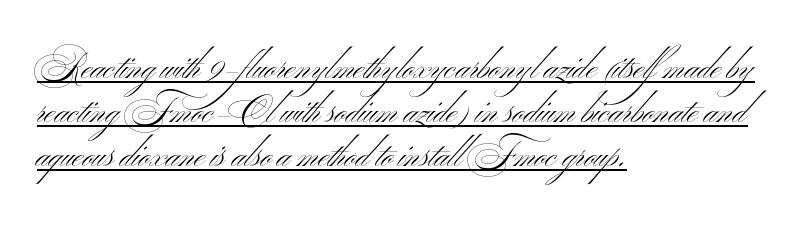
{"serif": "no", "bold": "no", "weight": "light", "width": "wide", "stroke_contrast": "medium", "x_height": "small", "monospaced": "no", "underline": "yes", "align": "left", "line_spacing_ratio": 1.22, "letter_spacing": "normal", "letter_spacing_em": 0.0, "glyph_px": 36}
